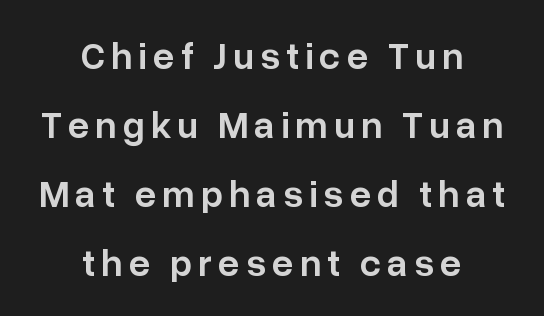
Its strokes are somewhat broadened, the hallmark of semibold type. Looks like regular typesetting: each glyph gets only the width it needs. The setting favours the middle, as headings and verse often do. Decoration check: the copy has no underline. Quick note: not italic, upright. This sample uses a sans-serif face.
